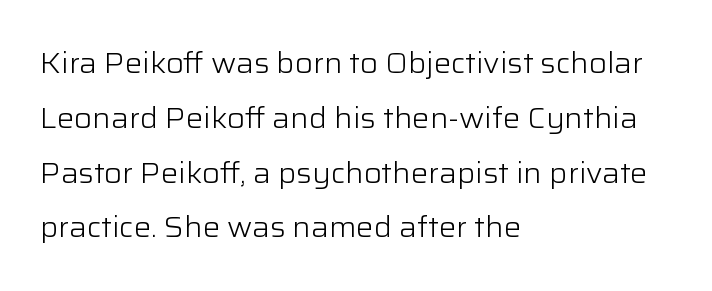
The image shows 29 px light sans-serif type, upright; set left-aligned, line spacing 1.89x, normal letter spacing, not underlined; low stroke contrast and a medium x-height.
